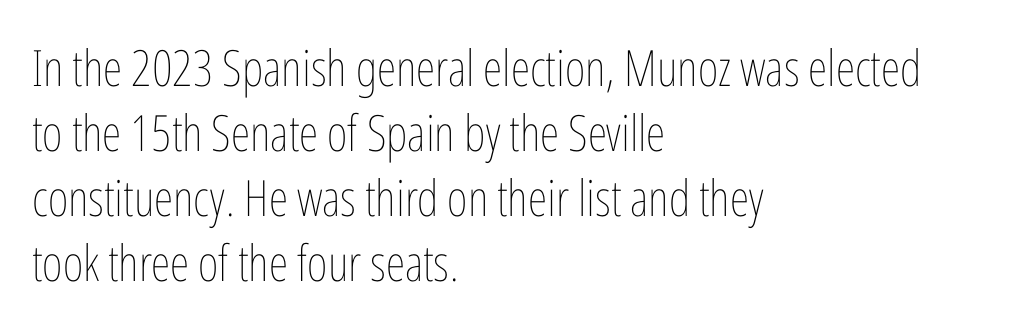
{"italic": "no", "bold": "no", "weight": "thin", "width": "condensed", "stroke_contrast": "low", "x_height": "medium", "monospaced": "no", "underline": "no", "align": "left", "line_spacing": "normal", "line_spacing_ratio": 1.3, "letter_spacing": "normal", "letter_spacing_em": 0.0, "glyph_px": 50}
